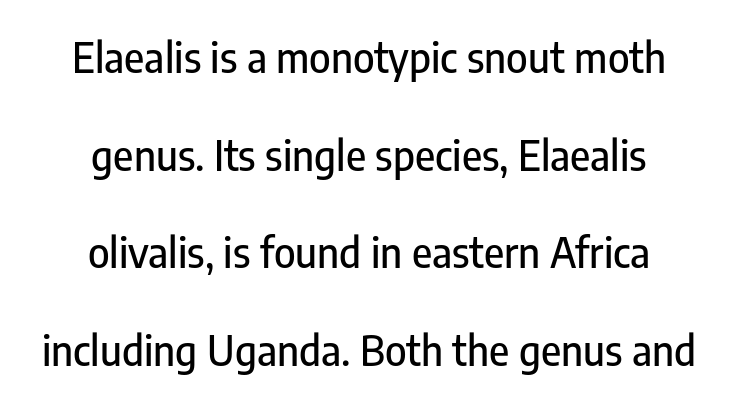
The image shows 41 px condensed sans-serif type, upright; set centered, loose line spacing (2.38x), normal letter spacing, not underlined; low stroke contrast and a medium x-height.
